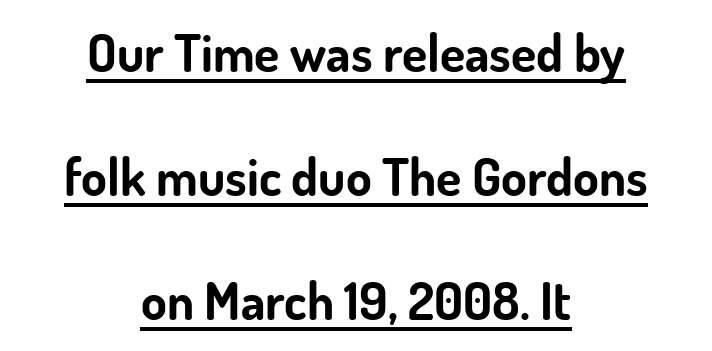
{"serif": "no", "italic": "no", "bold": "yes", "weight": "bold", "width": "normal", "stroke_contrast": "low", "x_height": "small", "monospaced": "no", "underline": "yes", "align": "center", "line_spacing": "loose", "line_spacing_ratio": 2.38, "letter_spacing": "normal", "letter_spacing_em": 0.0, "glyph_px": 52}
